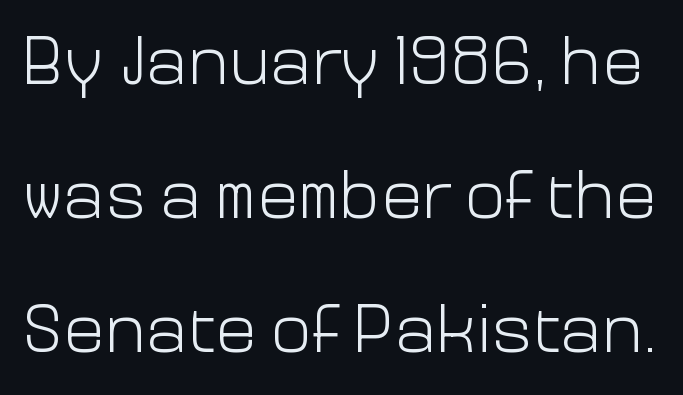
The image shows 69 px light sans-serif type, upright; set loose line spacing (1.94x), normal letter spacing, not underlined; low stroke contrast and a medium x-height.
